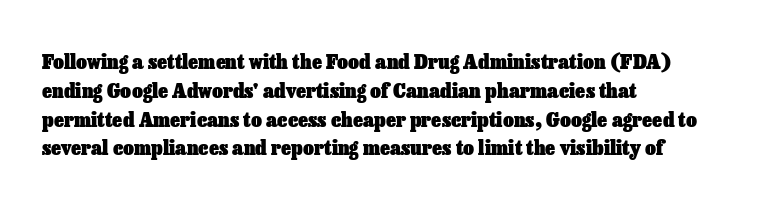
Leftover space on each line is placed entirely after the last word. The baseline area is clear. Tracking value appears to be zero — textbook default spacing. Is the type bold? Yes — the strokes are clearly thick and heavy.
